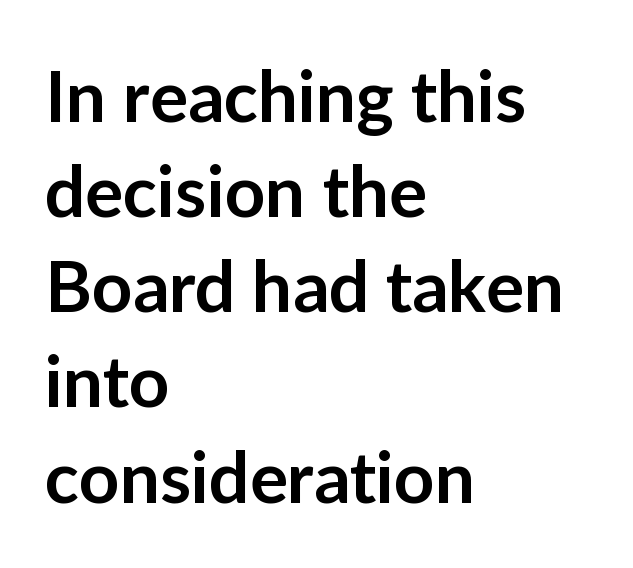
{"serif": "no", "italic": "no", "bold": "semi", "weight": "semibold", "width": "normal", "stroke_contrast": "low", "x_height": "medium", "monospaced": "no", "underline": "no", "align": "left", "line_spacing": "normal", "line_spacing_ratio": 1.34, "letter_spacing": "normal", "letter_spacing_em": 0.0, "glyph_px": 71}
